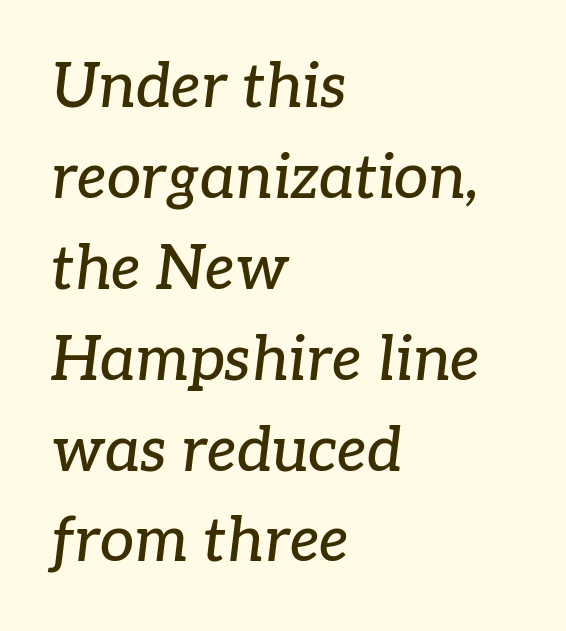
The gaps between neighbouring characters are ordinary and unremarkable. These lines are rendered in a variable-pitch font. The whole block is typeset with a tilt. The baseline area is clear. Vertical spacing — default. A student would call this left alignment; a typographer would say flush left, rag right.
